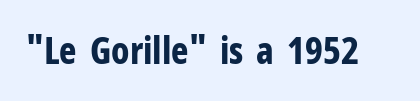
{"serif": "no", "italic": "no", "bold": "yes", "weight": "bold", "width": "condensed", "stroke_contrast": "low", "x_height": "medium", "monospaced": "no", "underline": "no", "letter_spacing": "normal", "letter_spacing_em": 0.0, "glyph_px": 37}
